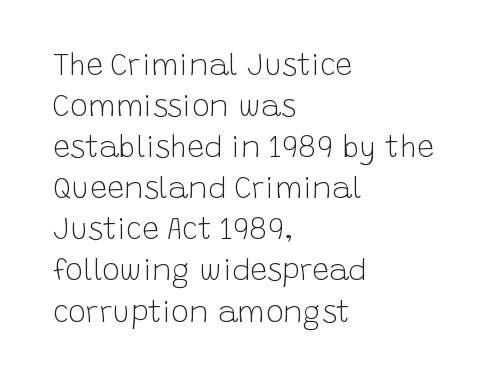
Q: Is the text bold? A: No.
Q: Is the text italic (slanted)? A: No, it is upright.
Q: Is the typeface a serif or a sans-serif typeface? A: Sans-serif.
Q: Is the text underlined? A: No.
Q: How is the paragraph aligned? A: Left-aligned.
Q: Is the spacing between letters normal or unusually wide? A: Normal.
Q: Is the spacing between lines tight, normal or loose? A: Normal.
Q: Width (condensed, normal, or wide)? A: Normal.
Q: Stroke contrast? A: Low.
Q: x-height? A: Large.
Q: Monospaced? A: No.
